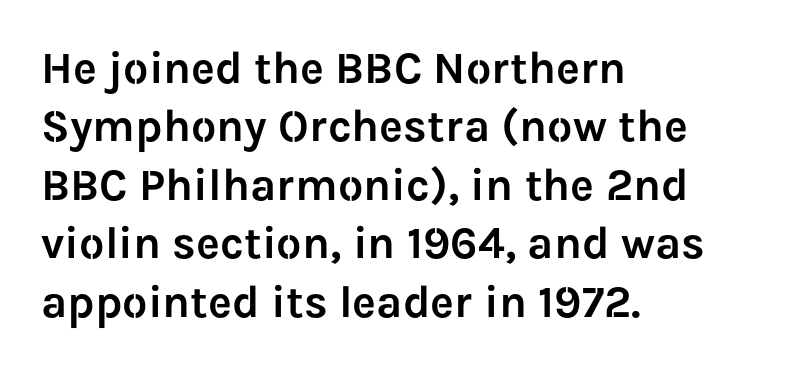
Rows of type keep a routine distance in the vertical direction. Check where the strokes stop: nothing finishes them off — pure sans. Does extra space separate the letters? No, they use regular spacing. Every character sits straight up, as roman type does.
